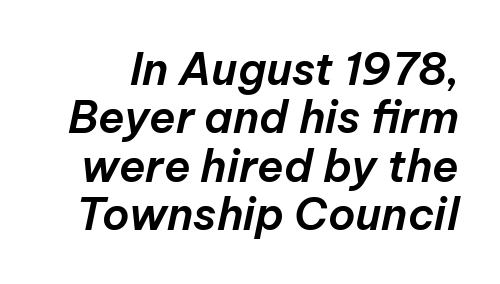
Spacing between characters is what you'd get straight out of the box. Descenders are the only things crossing below the line. Do the characters align in a grid? No, the font is proportional. Is the type slanted? Yes — the strokes lean at a clear angle.
